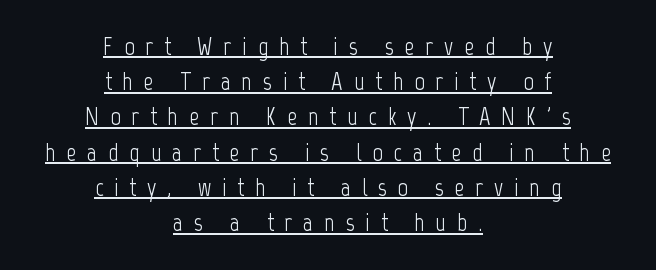
The image shows 25 px text type, upright; set centered, normal line spacing (1.41x), unusually wide letter spacing (+0.43 em), underlined.
